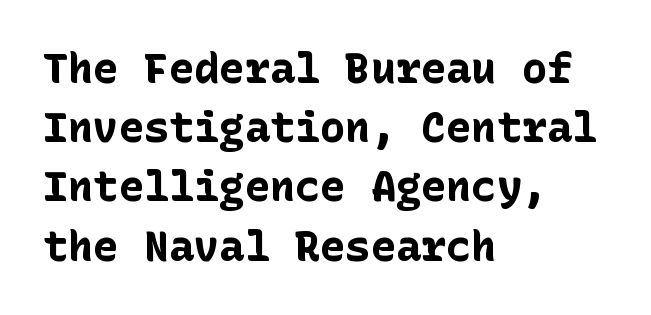
The image shows 42 px bold sans-serif type, upright; set left-aligned, normal line spacing (1.41x), normal letter spacing, not underlined; low stroke contrast and a medium x-height.
